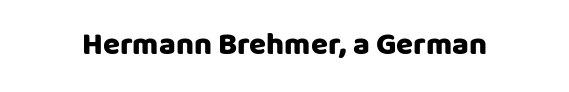
Q: Is the text bold? A: Yes.
Q: Is the text italic (slanted)? A: No, it is upright.
Q: Is the typeface a serif or a sans-serif typeface? A: Sans-serif.
Q: Is the text underlined? A: No.
Q: Is the spacing between letters normal or unusually wide? A: Normal.
Q: Width (condensed, normal, or wide)? A: Normal.
Q: Stroke contrast? A: Low.
Q: x-height? A: Large.
Q: Monospaced? A: No.
